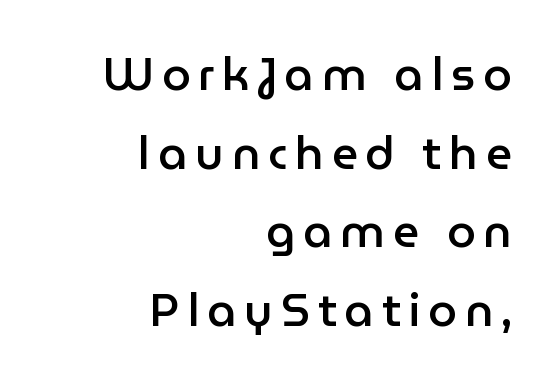
{"serif": "no", "italic": "no", "bold": "semi", "weight": "semibold", "width": "normal", "stroke_contrast": "low", "x_height": "medium", "monospaced": "no", "underline": "no", "align": "right", "line_spacing_ratio": 1.71, "glyph_px": 46}
